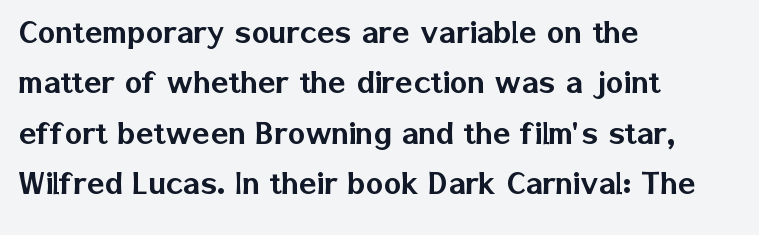
The image shows 37 px sans-serif type, upright; set left-aligned, normal line spacing (1.36x), normal letter spacing, not underlined; low stroke contrast and a medium x-height.
